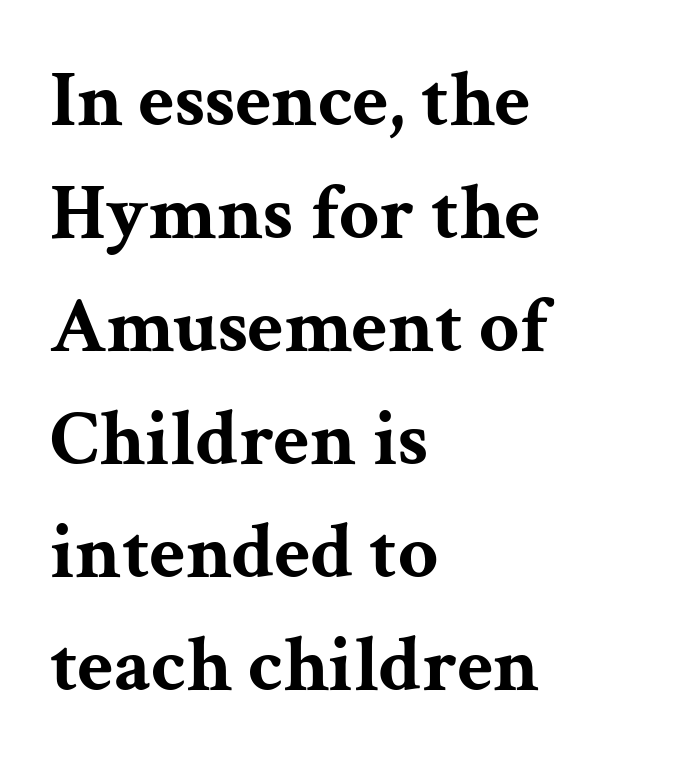
Q: Is the text bold? A: Yes.
Q: Is the text italic (slanted)? A: No, it is upright.
Q: Is the typeface a serif or a sans-serif typeface? A: Serif.
Q: Is the text underlined? A: No.
Q: How is the paragraph aligned? A: Left-aligned.
Q: Is the spacing between letters normal or unusually wide? A: Normal.
Q: Is the spacing between lines tight, normal or loose? A: Normal.
Q: Width (condensed, normal, or wide)? A: Wide.
Q: Stroke contrast? A: Medium.
Q: x-height? A: Medium.
Q: Monospaced? A: No.
